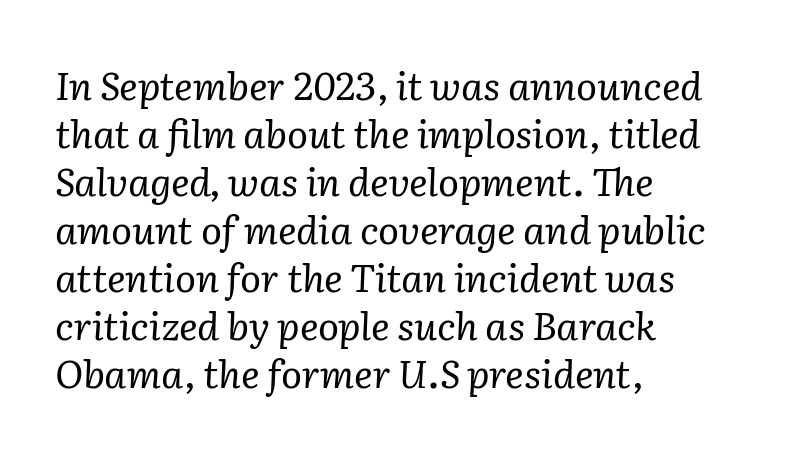
{"serif": "yes", "italic": "yes", "lean": "right", "slant_degrees": 2, "bold": "no", "weight": "regular", "width": "normal", "stroke_contrast": "low", "x_height": "medium", "monospaced": "no", "underline": "no", "align": "left", "line_spacing_ratio": 1.23, "letter_spacing": "normal", "letter_spacing_em": 0.0, "glyph_px": 39}
